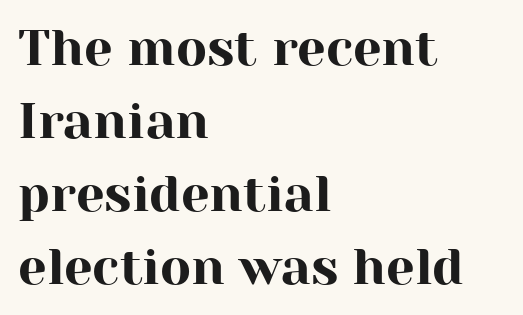
{"serif": "yes", "italic": "no", "width": "normal", "stroke_contrast": "high", "x_height": "medium", "monospaced": "no", "underline": "no", "align": "left", "line_spacing": "normal", "line_spacing_ratio": 1.43, "letter_spacing": "normal", "letter_spacing_em": 0.0, "glyph_px": 51}
